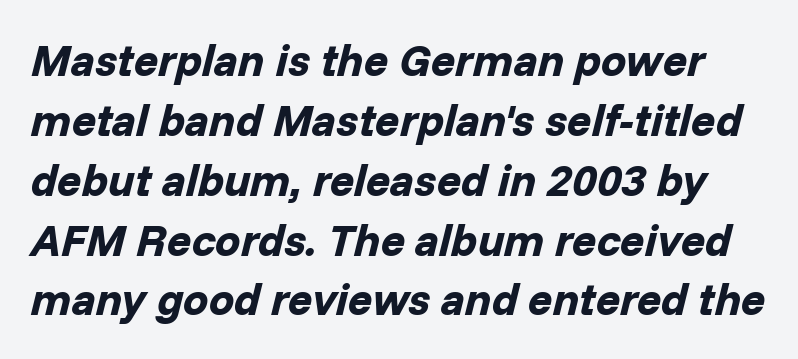
{"italic": "yes", "lean": "right", "slant_degrees": 14, "bold": "yes", "weight": "bold", "width": "normal", "stroke_contrast": "low", "x_height": "medium", "monospaced": "no", "underline": "no", "line_spacing": "normal", "line_spacing_ratio": 1.33, "letter_spacing": "normal", "letter_spacing_em": 0.0, "glyph_px": 45}
